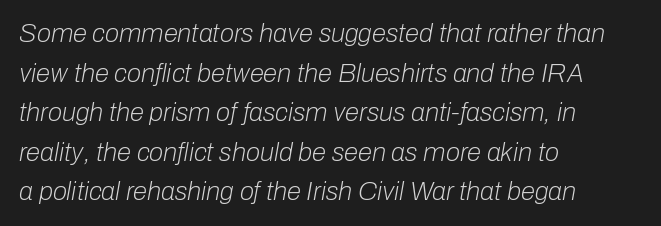
This rendering uses left alignment, leaving the right contour irregular. The tracking reads as untouched default to a designer's eye. Lines of text with bare space underneath. Reading down the column, the eye jumps a familiar distance to each next line. An italicized treatment has been applied to the whole sample.
